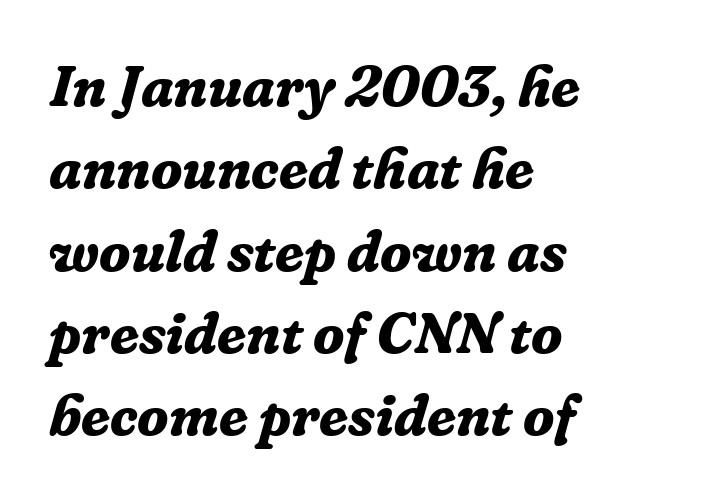
The image shows 58 px bold serif type, italic (leaning right); set left-aligned, normal line spacing (1.42x), normal letter spacing, not underlined; low stroke contrast and a medium x-height.
